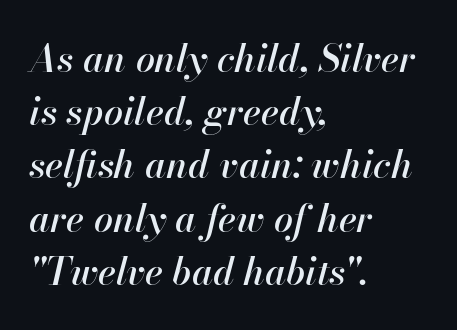
Reading down the column, the eye jumps a familiar distance to each next line. Slanted lettering throughout. Descenders hang freely into open space. Note the varied advance widths — an 'i' is clearly narrower than an 'm'. Nobody touched the tracking dial on this one.
